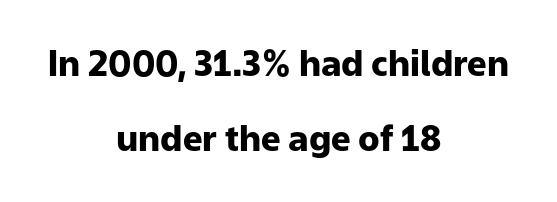
Q: Is the text bold? A: Yes.
Q: Is the text italic (slanted)? A: No, it is upright.
Q: Is the typeface a serif or a sans-serif typeface? A: Sans-serif.
Q: Is the text underlined? A: No.
Q: How is the paragraph aligned? A: Centered.
Q: Is the spacing between letters normal or unusually wide? A: Normal.
Q: Is the spacing between lines tight, normal or loose? A: Loose.
Q: Width (condensed, normal, or wide)? A: Normal.
Q: Stroke contrast? A: Low.
Q: x-height? A: Medium.
Q: Monospaced? A: No.
